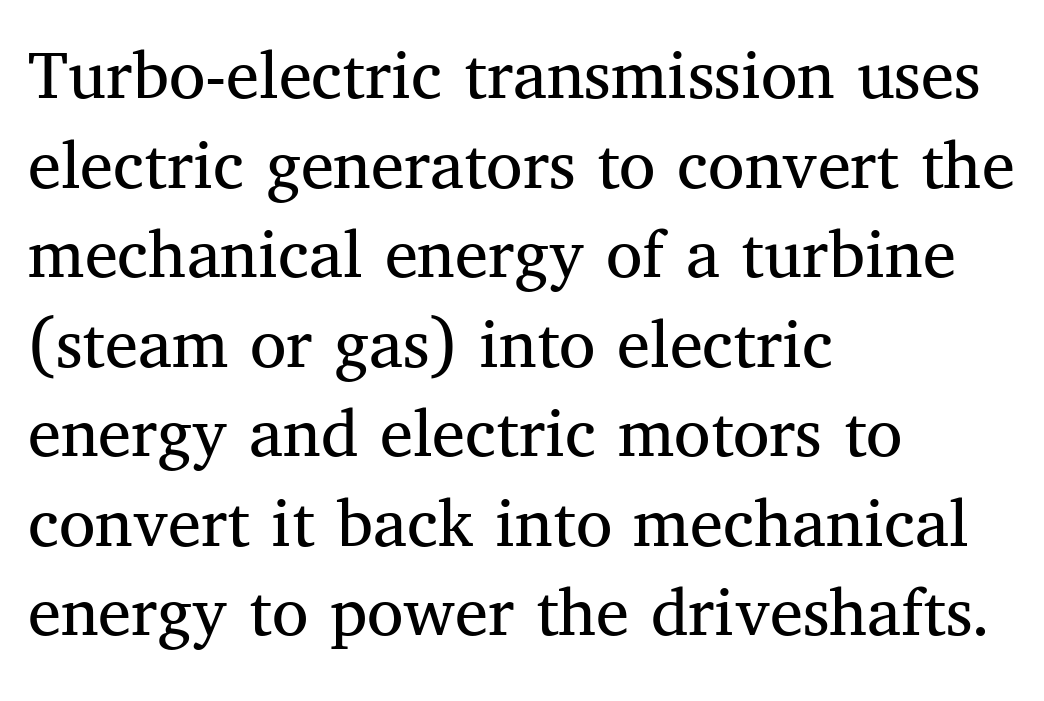
The image shows 74 px regular-weight serif type, upright; set left-aligned, line spacing 1.21x, normal letter spacing, not underlined; medium stroke contrast and a medium x-height.
